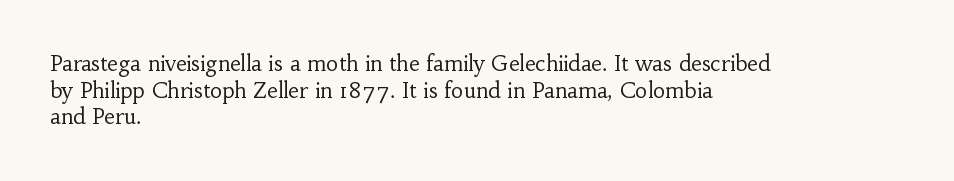
Q: Is the text bold? A: No.
Q: Is the text italic (slanted)? A: No, it is upright.
Q: Is the text underlined? A: No.
Q: How is the paragraph aligned? A: Left-aligned.
Q: Is the spacing between letters normal or unusually wide? A: Normal.
Q: Is the spacing between lines tight, normal or loose? A: Normal.
